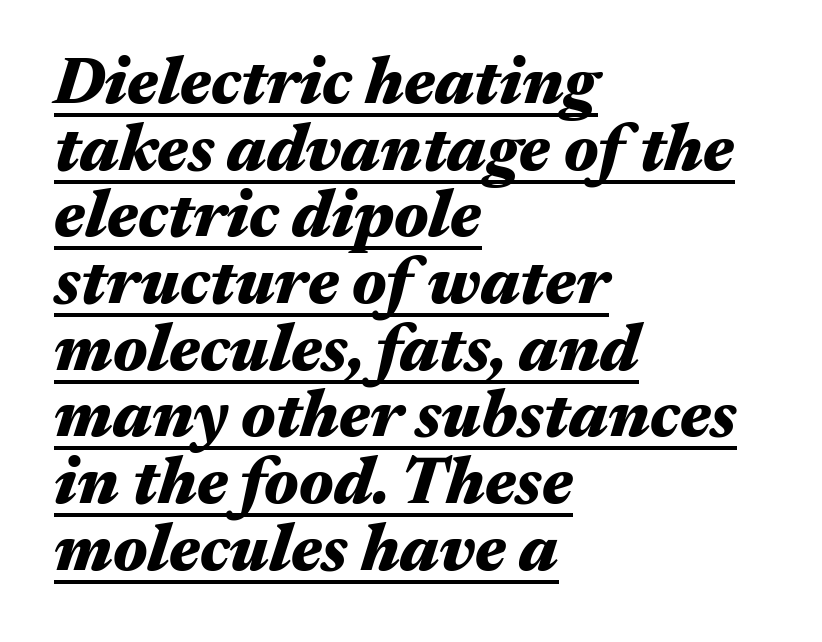
Q: Is the text bold? A: Yes.
Q: Is the text italic (slanted)? A: Yes, it leans right by about 17 degrees.
Q: Is the text underlined? A: Yes.
Q: How is the paragraph aligned? A: Left-aligned.
Q: Is the spacing between letters normal or unusually wide? A: Normal.
Q: Is the spacing between lines tight, normal or loose? A: Tight.
Q: Width (condensed, normal, or wide)? A: Wide.
Q: Stroke contrast? A: Medium.
Q: x-height? A: Medium.
Q: Monospaced? A: No.
